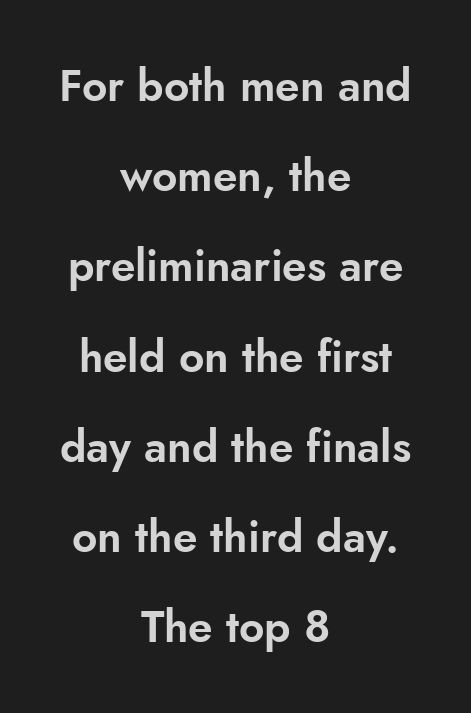
Q: Is the text italic (slanted)? A: No, it is upright.
Q: Is the typeface a serif or a sans-serif typeface? A: Sans-serif.
Q: Is the text underlined? A: No.
Q: How is the paragraph aligned? A: Centered.
Q: Is the spacing between letters normal or unusually wide? A: Normal.
Q: Is the spacing between lines tight, normal or loose? A: Loose.
Q: Width (condensed, normal, or wide)? A: Normal.
Q: Stroke contrast? A: Low.
Q: x-height? A: Small.
Q: Monospaced? A: No.
